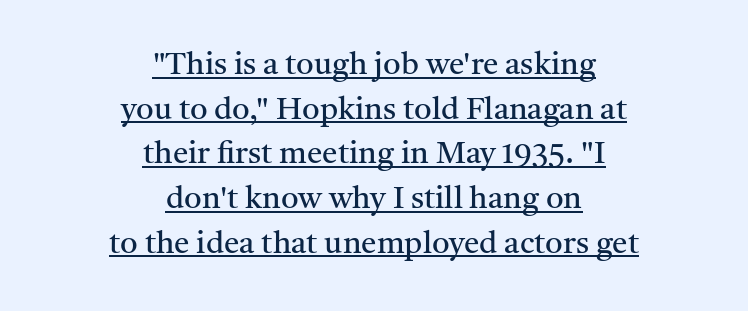
The image shows 31 px regular-weight serif type, upright; set centered, normal line spacing (1.44x), normal letter spacing, underlined; medium stroke contrast and a medium x-height.
